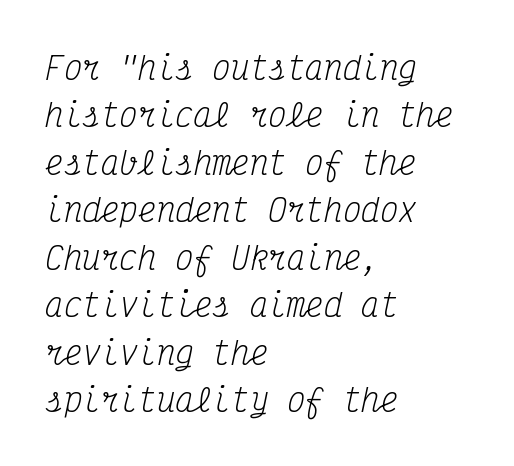
Q: Is the text bold? A: No.
Q: Is the text italic (slanted)? A: Yes, it leans right by about 12 degrees.
Q: Is the typeface a serif or a sans-serif typeface? A: Serif.
Q: Is the text underlined? A: No.
Q: How is the paragraph aligned? A: Left-aligned.
Q: Is the spacing between letters normal or unusually wide? A: Normal.
Q: Is the spacing between lines tight, normal or loose? A: Normal.
Q: Width (condensed, normal, or wide)? A: Condensed.
Q: Stroke contrast? A: Medium.
Q: x-height? A: Medium.
Q: Monospaced? A: Yes.
